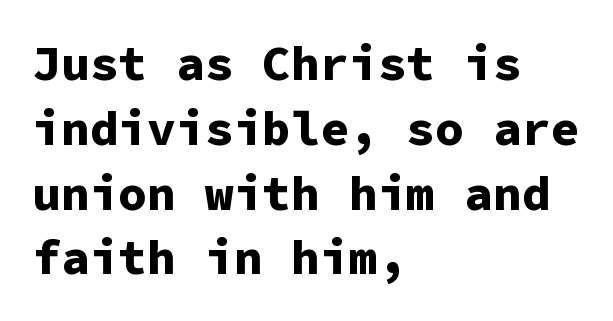
{"serif": "no", "italic": "no", "bold": "yes", "weight": "bold", "width": "normal", "stroke_contrast": "low", "x_height": "medium", "monospaced": "yes", "underline": "no", "align": "left", "line_spacing": "normal", "line_spacing_ratio": 1.35, "letter_spacing": "normal", "letter_spacing_em": 0.0, "glyph_px": 48}
